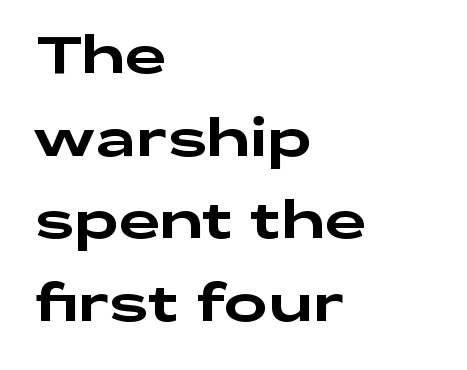
Q: Is the text italic (slanted)? A: No, it is upright.
Q: Is the typeface a serif or a sans-serif typeface? A: Sans-serif.
Q: Is the text underlined? A: No.
Q: How is the paragraph aligned? A: Left-aligned.
Q: Is the spacing between letters normal or unusually wide? A: Normal.
Q: Is the spacing between lines tight, normal or loose? A: Normal.
Q: Width (condensed, normal, or wide)? A: Wide.
Q: Stroke contrast? A: Low.
Q: x-height? A: Medium.
Q: Monospaced? A: No.
